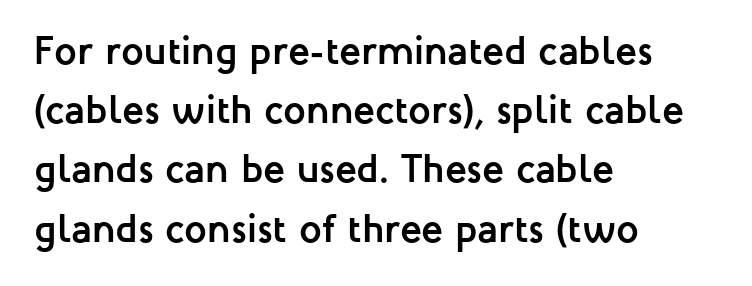
{"serif": "no", "italic": "no", "bold": "yes", "weight": "semibold", "width": "normal", "stroke_contrast": "low", "x_height": "medium", "monospaced": "no", "underline": "no", "align": "left", "line_spacing": "normal", "line_spacing_ratio": 1.48, "letter_spacing": "normal", "letter_spacing_em": 0.0, "glyph_px": 40}
